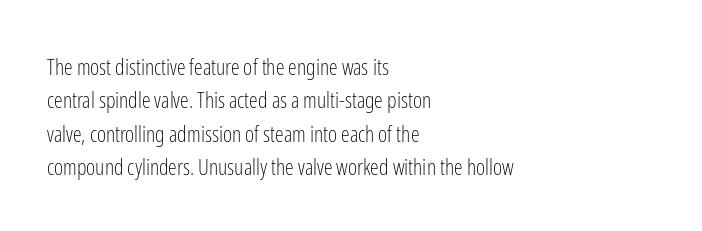
Q: Is the text bold? A: No.
Q: Is the text italic (slanted)? A: No, it is upright.
Q: Is the text underlined? A: No.
Q: How is the paragraph aligned? A: Left-aligned.
Q: Is the spacing between letters normal or unusually wide? A: Normal.
Q: Is the spacing between lines tight, normal or loose? A: Normal.
